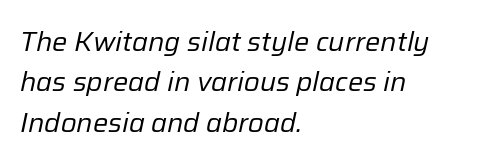
The face used here is rendered with its standard letterfit. Underlining? Definitely not there. The lettering tilts uniformly, giving the passage an italic look. The lines are quadded left. The weight would be labelled regular, book, light, or lighter still.
